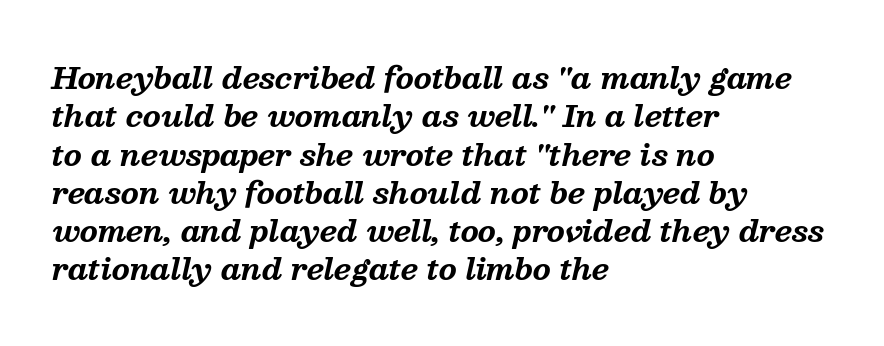
Q: Is the text bold? A: Yes.
Q: Is the text italic (slanted)? A: Yes, it leans right by about 13 degrees.
Q: Is the typeface a serif or a sans-serif typeface? A: Serif.
Q: Is the text underlined? A: No.
Q: How is the paragraph aligned? A: Left-aligned.
Q: Is the spacing between letters normal or unusually wide? A: Normal.
Q: Is the spacing between lines tight, normal or loose? A: Normal.
Q: Width (condensed, normal, or wide)? A: Normal.
Q: Stroke contrast? A: Medium.
Q: x-height? A: Medium.
Q: Monospaced? A: No.
